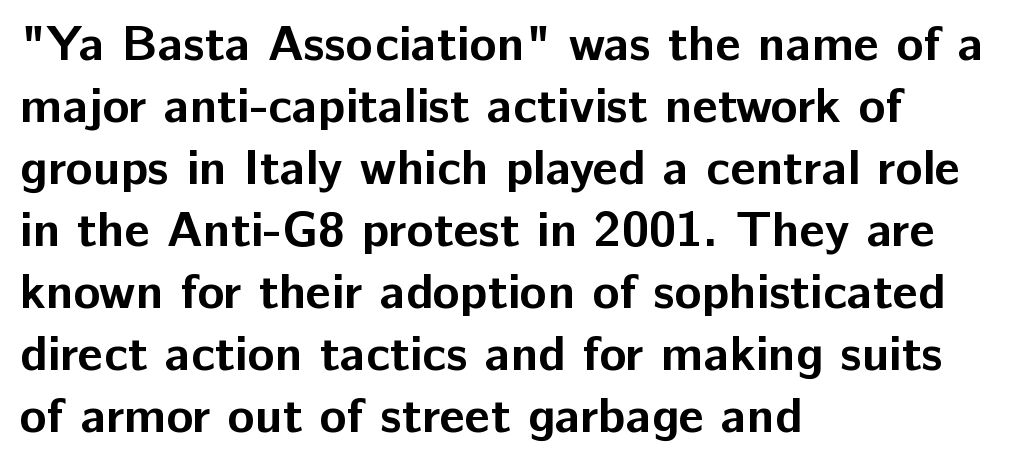
The image shows 50 px bold sans-serif type, upright; set left-aligned, line spacing 1.24x, normal letter spacing, not underlined; low stroke contrast and a medium x-height.
